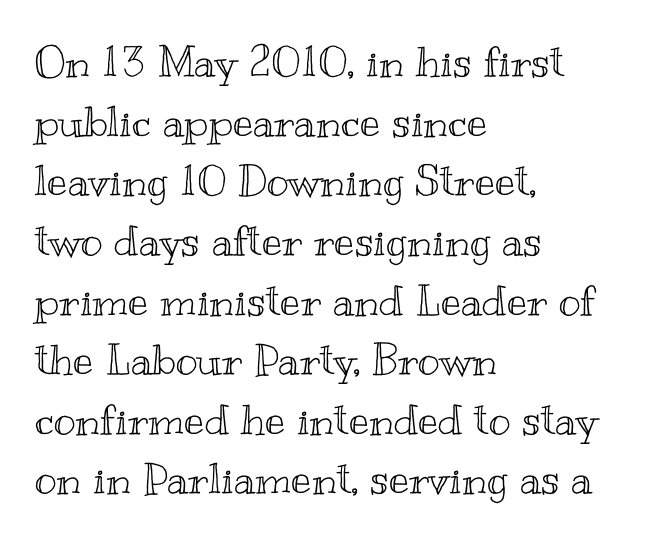
Proportional: the letters do not fall into vertical columns. Posture: straight, roman, zero tilt. Each new line begins a customary step beneath the previous one. All the whitespace from short lines collects on the right.
